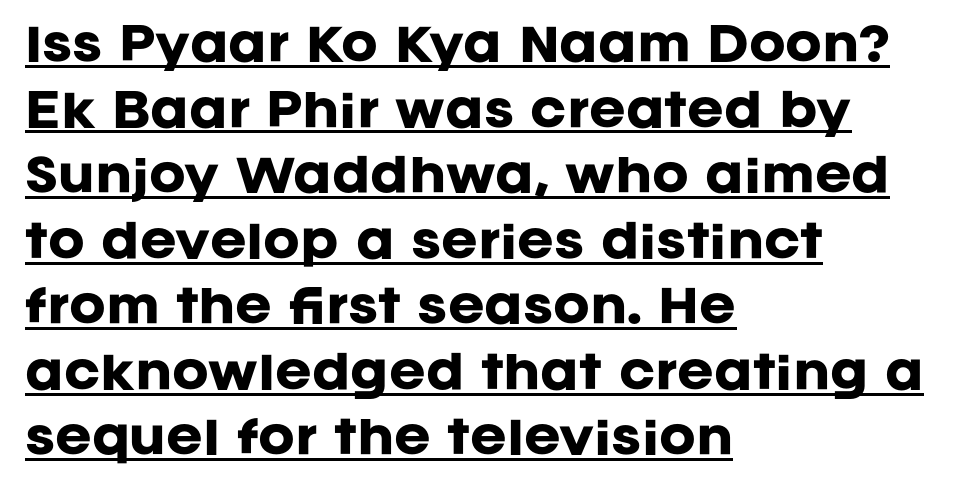
{"serif": "no", "italic": "no", "bold": "yes", "weight": "heavy", "width": "normal", "stroke_contrast": "low", "x_height": "large", "monospaced": "no", "underline": "yes", "align": "left", "line_spacing": "normal", "line_spacing_ratio": 1.49, "letter_spacing": "normal", "letter_spacing_em": 0.0, "glyph_px": 44}
